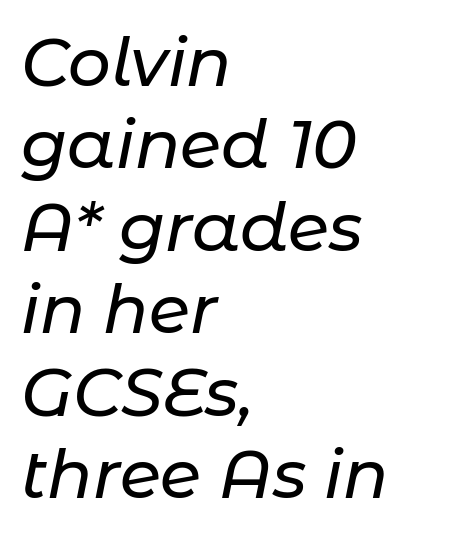
The rendering keeps characters at their native spacing. The area under the type is left untouched. Quick note: italic. Note the varied advance widths — an 'i' is clearly narrower than an 'm'. Does the copy run flush right? No — it runs flush left.
